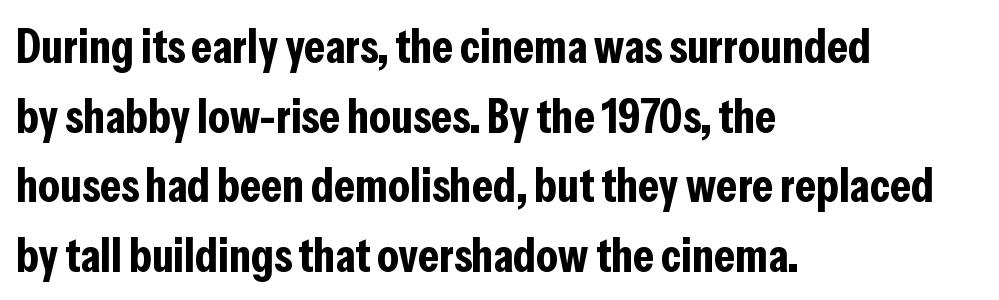
Caption: bold face, heavy strokes. Font category for this specimen: sans-serif. You could not count columns in this text — the font is proportionally spaced. Nobody touched the tracking dial on this one. Unlike italic type, these characters show no tilt at all.
